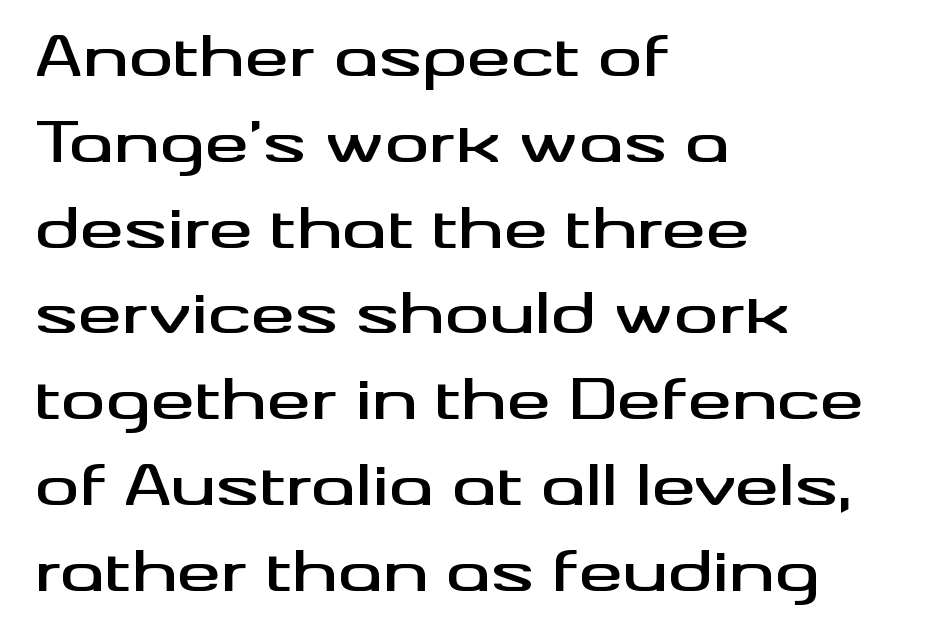
The image shows 55 px wide sans-serif type, upright; set left-aligned, normal line spacing (1.56x), normal letter spacing, not underlined; medium stroke contrast and a small x-height.
